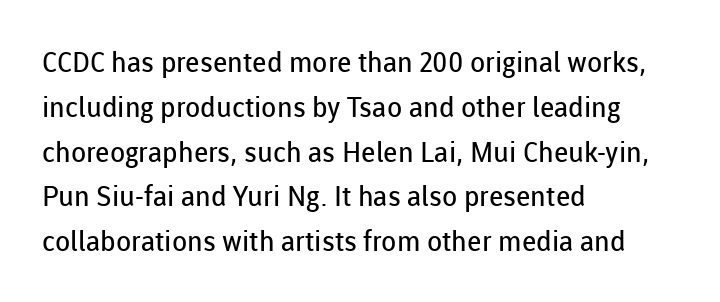
{"serif": "no", "italic": "no", "bold": "no", "weight": "regular", "width": "normal", "stroke_contrast": "low", "x_height": "medium", "monospaced": "no", "underline": "no", "align": "left", "line_spacing": "normal", "line_spacing_ratio": 1.6, "letter_spacing": "normal", "letter_spacing_em": 0.0, "glyph_px": 28}
